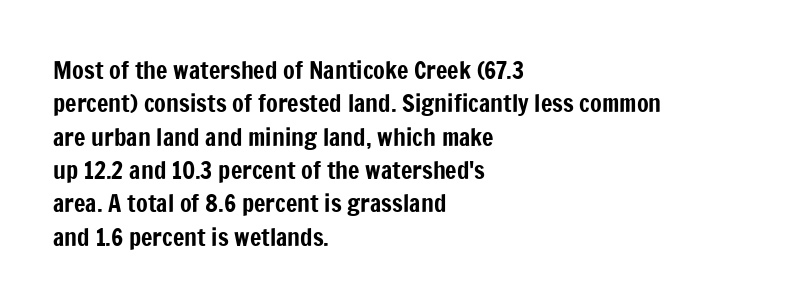
Q: Is the text italic (slanted)? A: No, it is upright.
Q: Is the text underlined? A: No.
Q: How is the paragraph aligned? A: Left-aligned.
Q: Is the spacing between letters normal or unusually wide? A: Normal.
Q: Is the spacing between lines tight, normal or loose? A: Normal.
